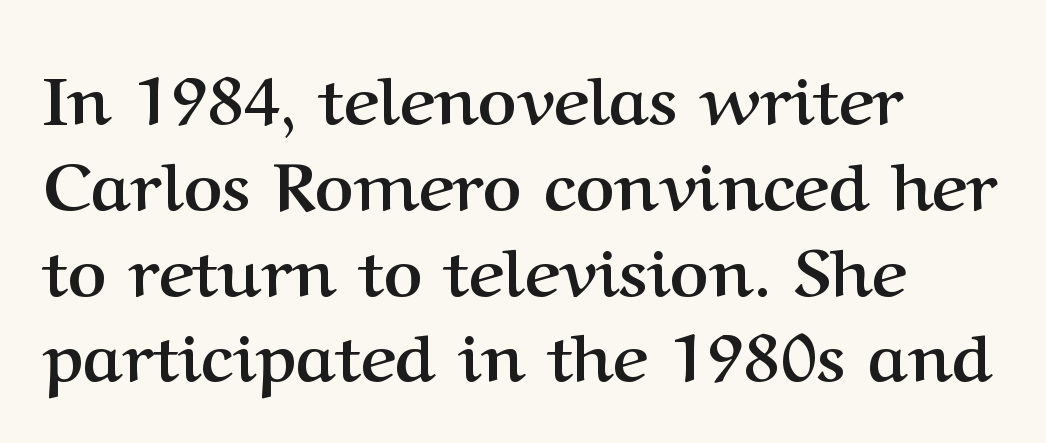
Note the varied advance widths — an 'i' is clearly narrower than an 'm'. Each row of text sits above clean, open space. This is serif lettering, the kind often seen in printed books. These words are printed bold, with thick strokes throughout. One-word summary of the alignment: left.
